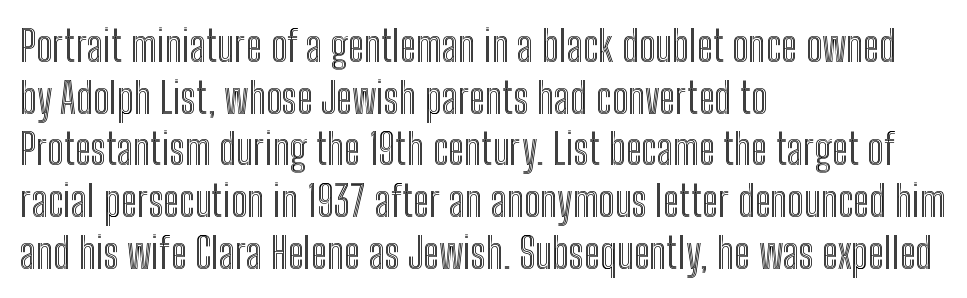
{"italic": "no", "width": "condensed", "x_height": "medium", "monospaced": "no", "underline": "no", "align": "left", "line_spacing_ratio": 1.23, "letter_spacing": "normal", "letter_spacing_em": 0.0, "glyph_px": 42}
